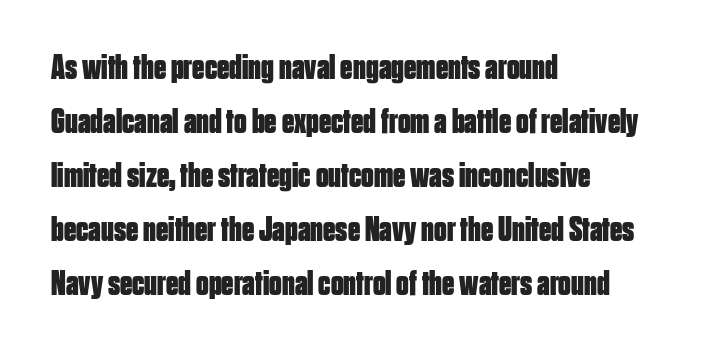
The image shows 35 px bold, condensed sans-serif type, upright; set left-aligned, normal line spacing (1.54x), normal letter spacing, not underlined; low stroke contrast and a large x-height.
